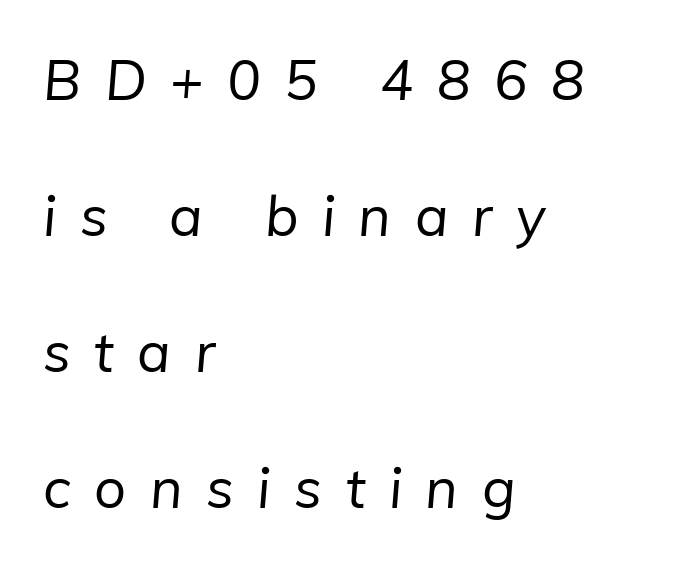
{"serif": "no", "bold": "no", "weight": "regular", "width": "normal", "stroke_contrast": "low", "x_height": "medium", "monospaced": "no", "underline": "no", "align": "left", "line_spacing": "loose", "line_spacing_ratio": 2.43, "letter_spacing": "wide", "letter_spacing_em": 0.42, "glyph_px": 56}
